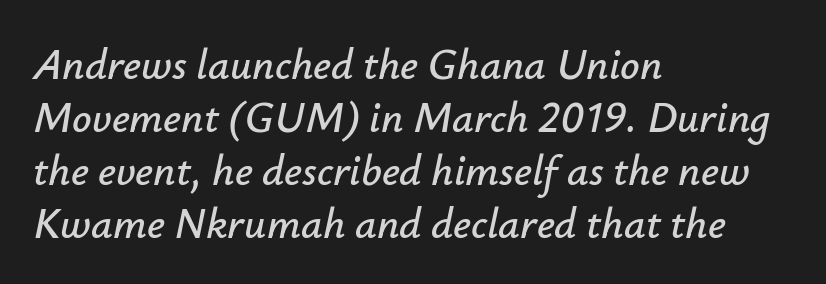
The image shows 43 px text type, italic (leaning right); set left-aligned, line spacing 1.23x, normal letter spacing, not underlined; low stroke contrast and a small x-height.
